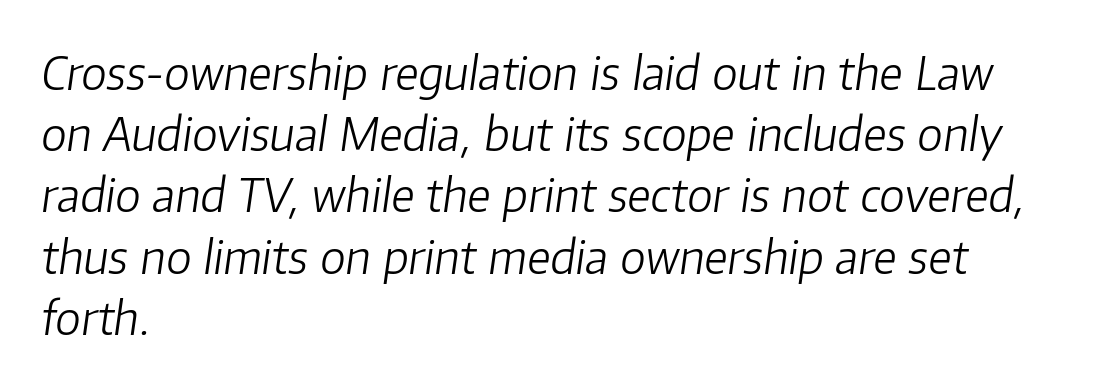
{"italic": "yes", "lean": "right", "slant_degrees": 8, "bold": "no", "weight": "light", "width": "normal", "stroke_contrast": "low", "x_height": "medium", "monospaced": "no", "underline": "no", "align": "left", "line_spacing": "normal", "line_spacing_ratio": 1.33, "letter_spacing": "normal", "letter_spacing_em": 0.0, "glyph_px": 46}
